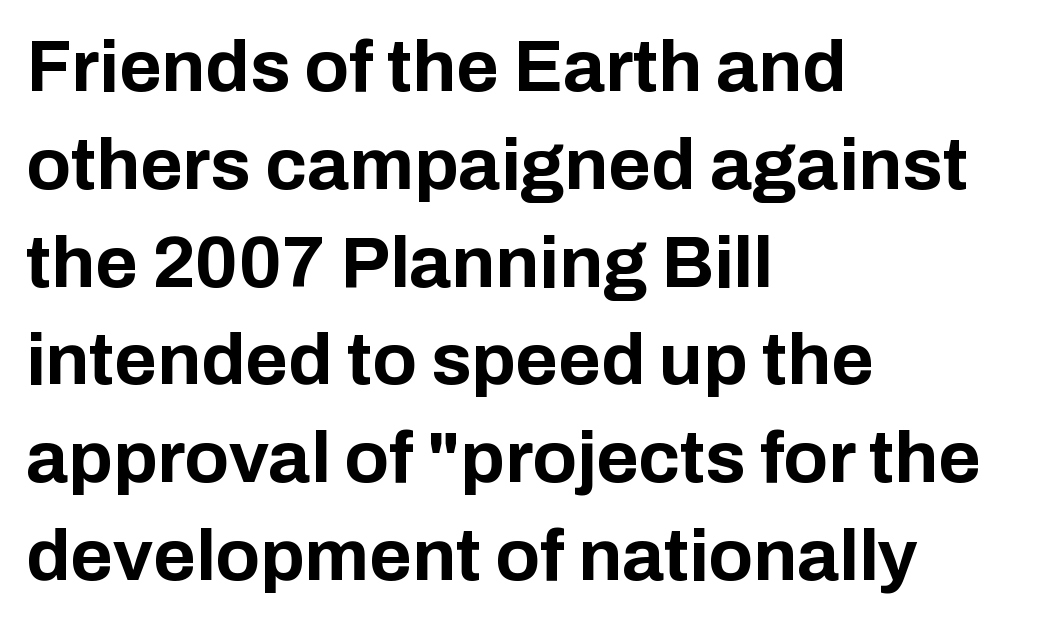
Q: Is the text bold? A: Yes.
Q: Is the text italic (slanted)? A: No, it is upright.
Q: Is the typeface a serif or a sans-serif typeface? A: Sans-serif.
Q: Is the text underlined? A: No.
Q: How is the paragraph aligned? A: Left-aligned.
Q: Is the spacing between letters normal or unusually wide? A: Normal.
Q: Is the spacing between lines tight, normal or loose? A: Normal.
Q: Width (condensed, normal, or wide)? A: Normal.
Q: Stroke contrast? A: Low.
Q: x-height? A: Medium.
Q: Monospaced? A: No.
